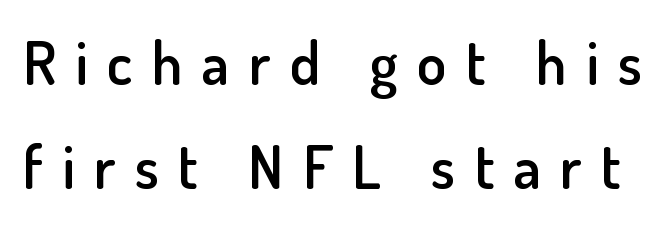
{"serif": "no", "italic": "no", "bold": "semi", "weight": "semibold", "width": "normal", "stroke_contrast": "low", "x_height": "small", "monospaced": "no", "underline": "no", "line_spacing_ratio": 1.74, "letter_spacing": "wide", "letter_spacing_em": 0.32, "glyph_px": 60}
